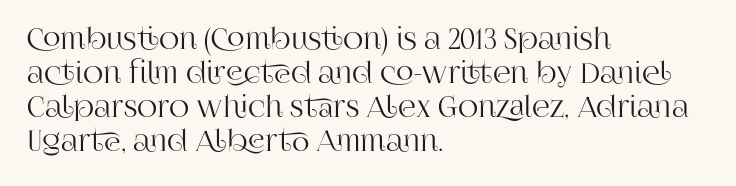
This sample is left-justified, so line endings fall wherever the words run out. In terms of letterform style, serifs are clearly present. A typesetter would call this proportional, since set widths differ per character. The lettering stays uniformly vertical, giving the passage a roman look. Words appear dense and cohesive because spacing is normal. Anything drawn beneath the words? Only blank space.
